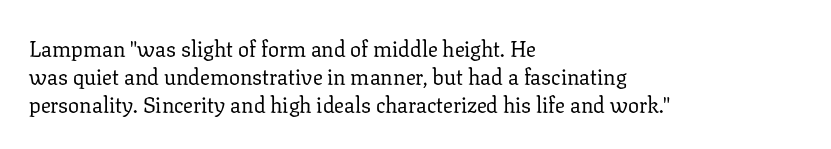
{"italic": "no", "bold": "no", "underline": "no", "align": "left", "line_spacing": "normal", "line_spacing_ratio": 1.27, "letter_spacing": "normal", "letter_spacing_em": 0.0, "glyph_px": 22}
